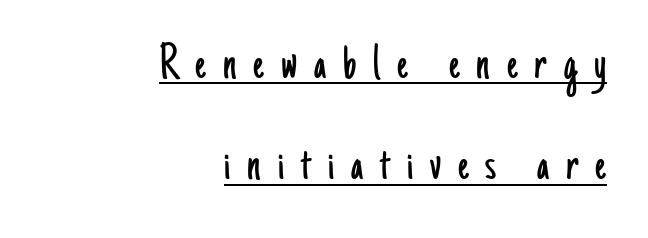
The image shows 51 px light, condensed sans-serif type, upright; set right-aligned, loose line spacing (1.99x), unusually wide letter spacing (+0.33 em), underlined; low stroke contrast and a small x-height.
